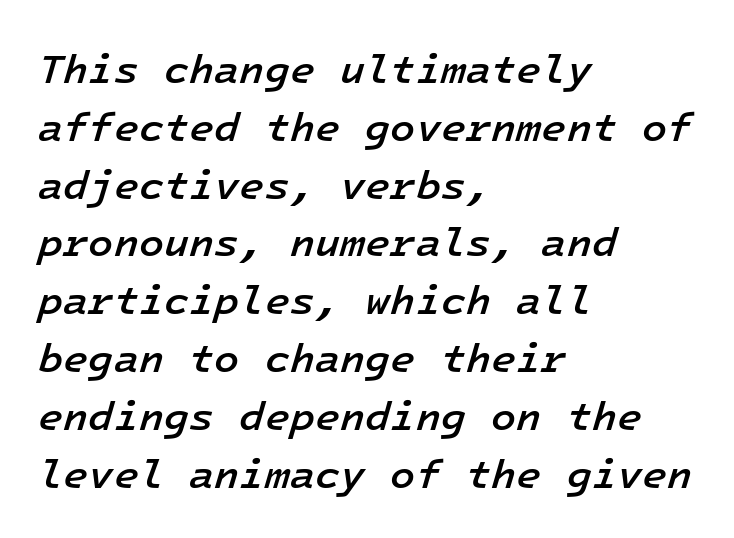
Fixed-width glyphs throughout — classic coding-font behaviour. Anything drawn beneath the words? Only blank space. Look at the tracking — it's just the regular setting, nothing added. Does the weight exceed regular? Yes, but only to semibold.
